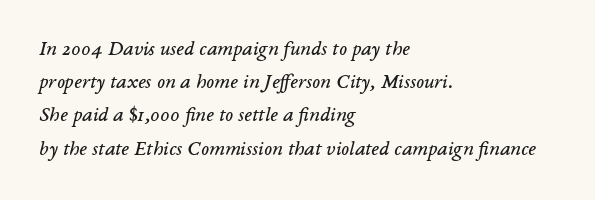
{"italic": "yes", "lean": "right", "slant_degrees": 14, "bold": "no", "underline": "no", "align": "left", "line_spacing": "normal", "line_spacing_ratio": 1.58, "letter_spacing": "normal", "letter_spacing_em": 0.0, "glyph_px": 21}
